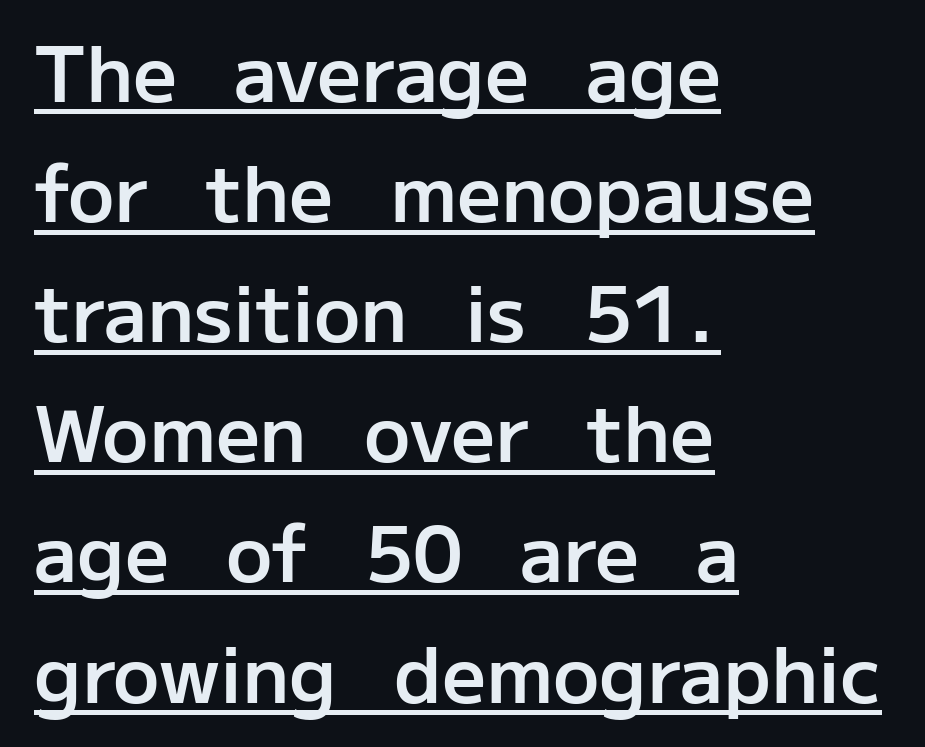
The image shows 77 px semibold sans-serif type, upright; set left-aligned, normal line spacing (1.56x), normal letter spacing, underlined; low stroke contrast and a medium x-height.
